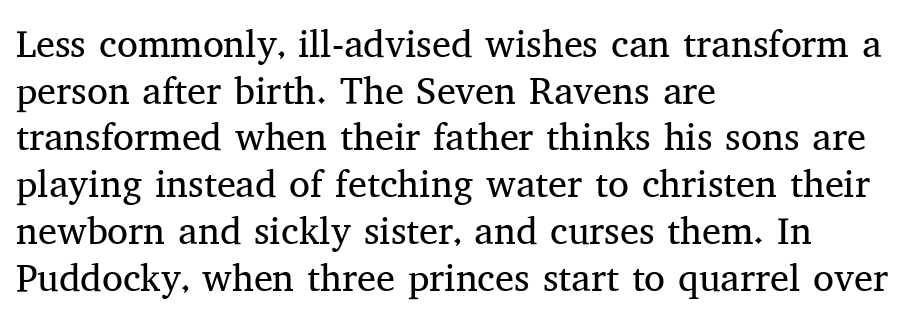
Yep, those are serifs on the letters. This is the regular roman posture of the typeface. Plain, unruled lines of type. Teacher's note: observe the even left margin — that is flush-left alignment.
